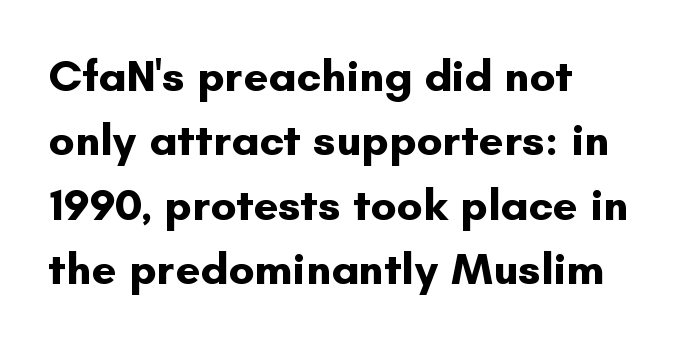
The image shows 45 px bold sans-serif type, upright; set normal line spacing (1.43x), normal letter spacing, not underlined; low stroke contrast and a small x-height.
